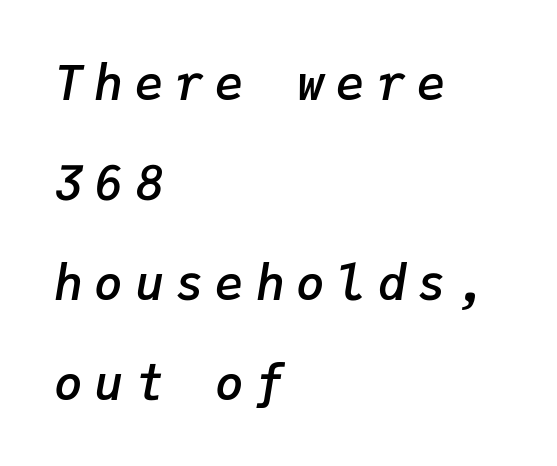
Line starts are locked; line ends wander. Emphasis-style slanted type is in use. The face used here is monospaced, like something from a code editor. Widely set lines give the paragraph a tall, airy silhouette.
